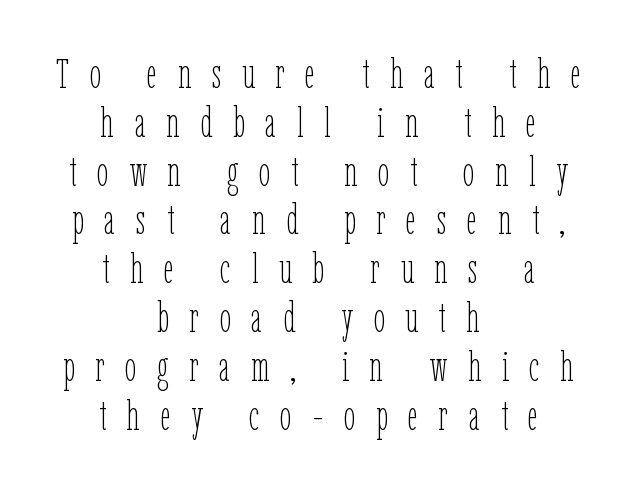
This sample uses expanded letter spacing, leaving extra air between glyphs. Bold? No — there's no thickening of the strokes. The baseline area is clear. Style check: upright.
